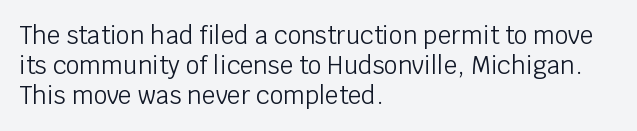
The image shows 24 px text type, upright; set left-aligned, normal line spacing (1.25x), normal letter spacing, not underlined.
